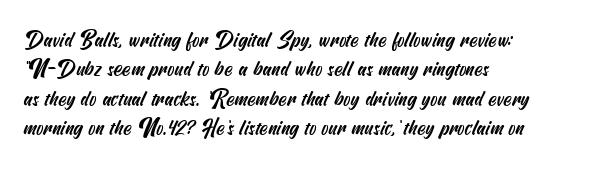
{"underline": "no", "align": "left", "line_spacing": "normal", "line_spacing_ratio": 1.4, "letter_spacing": "normal", "letter_spacing_em": 0.0, "glyph_px": 21}
